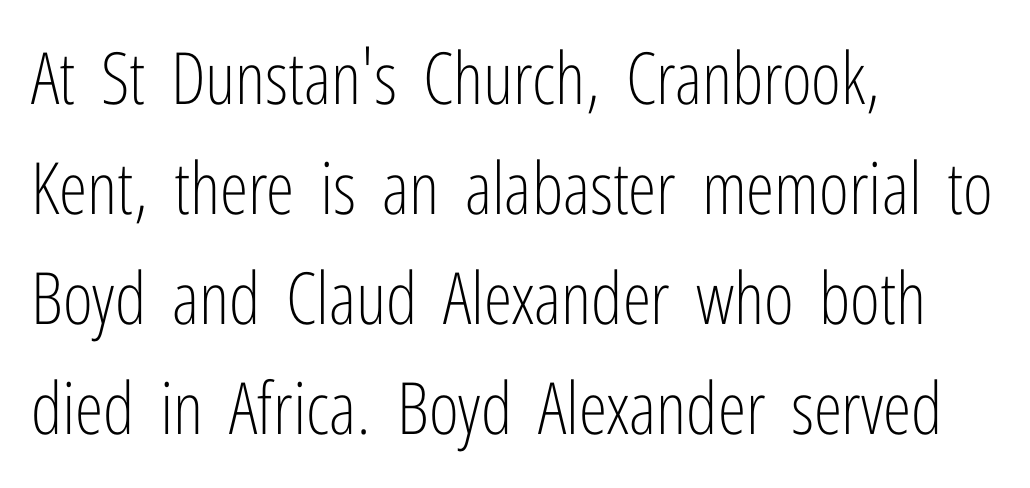
Q: Is the text bold? A: No.
Q: Is the text italic (slanted)? A: No, it is upright.
Q: Is the typeface a serif or a sans-serif typeface? A: Sans-serif.
Q: Is the text underlined? A: No.
Q: How is the paragraph aligned? A: Left-aligned.
Q: Is the spacing between letters normal or unusually wide? A: Normal.
Q: Is the spacing between lines tight, normal or loose? A: Normal.
Q: Width (condensed, normal, or wide)? A: Condensed.
Q: Stroke contrast? A: Low.
Q: x-height? A: Medium.
Q: Monospaced? A: No.
